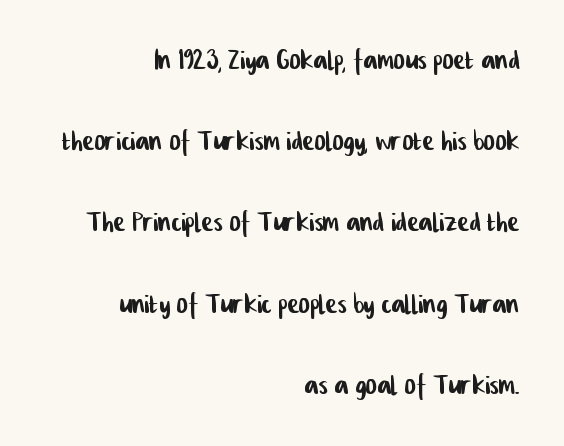
{"serif": "no", "width": "condensed", "stroke_contrast": "low", "x_height": "medium", "monospaced": "no", "underline": "no", "align": "right", "line_spacing": "loose", "line_spacing_ratio": 2.32, "letter_spacing": "normal", "letter_spacing_em": 0.0, "glyph_px": 35}
